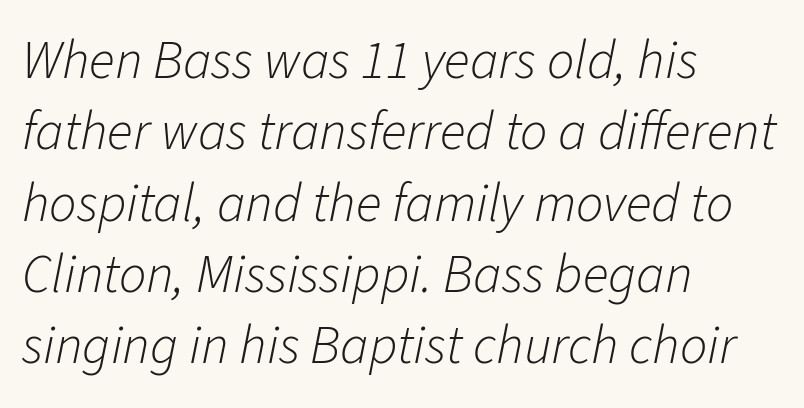
The lines sit at an ordinary, default distance from one another. The passage shown is typed in a proportional face where columns would drift. Between one letter and the next there's only the usual sliver of space. The text block is weighted toward the left margin, trailing off unevenly rightward.
